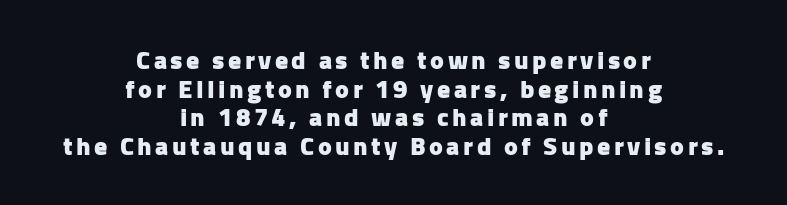
{"italic": "no", "bold": "yes", "underline": "no", "align": "center", "line_spacing": "tight", "line_spacing_ratio": 1.1, "glyph_px": 26}
